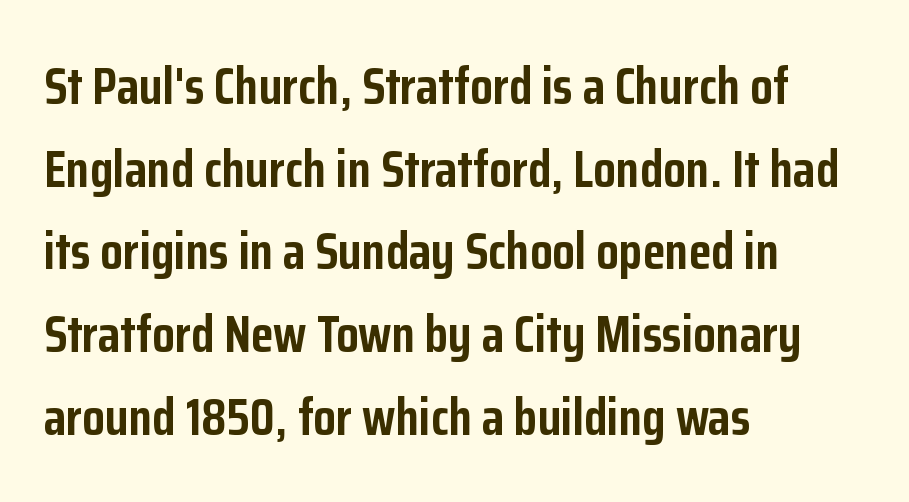
The image shows 52 px semibold, condensed sans-serif type, upright; set left-aligned, normal line spacing (1.59x), normal letter spacing, not underlined; low stroke contrast and a medium x-height.
